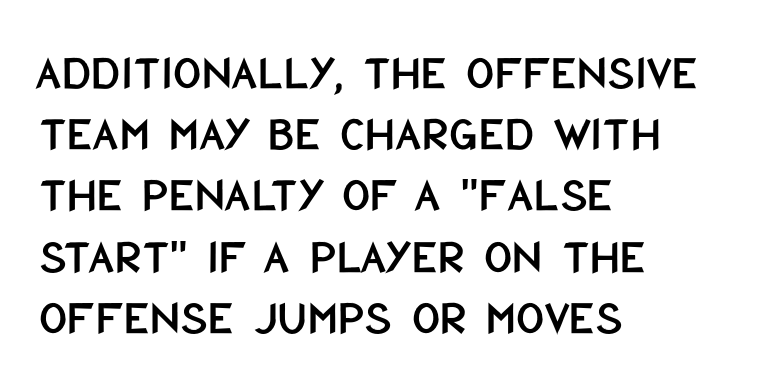
{"serif": "no", "italic": "no", "width": "condensed", "stroke_contrast": "low", "x_height": "large", "monospaced": "no", "underline": "no", "align": "left", "line_spacing": "normal", "line_spacing_ratio": 1.25, "letter_spacing": "normal", "letter_spacing_em": 0.0, "glyph_px": 49}
